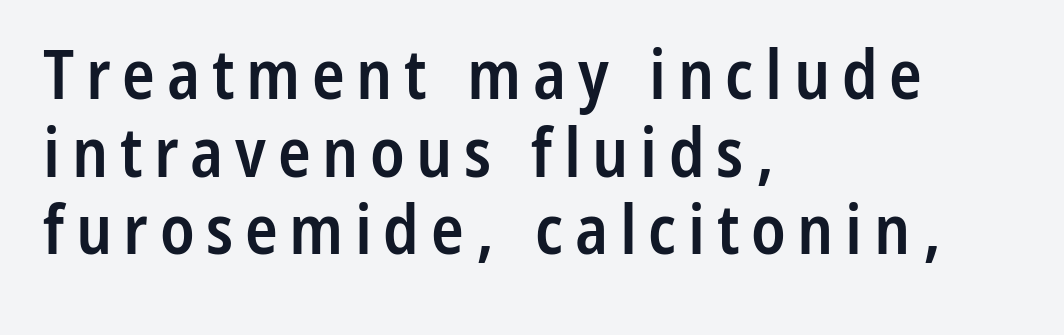
{"serif": "no", "italic": "no", "bold": "semi", "weight": "semibold", "width": "condensed", "stroke_contrast": "low", "x_height": "medium", "monospaced": "no", "underline": "no", "align": "left", "line_spacing": "tight", "line_spacing_ratio": 1.14, "glyph_px": 68}
